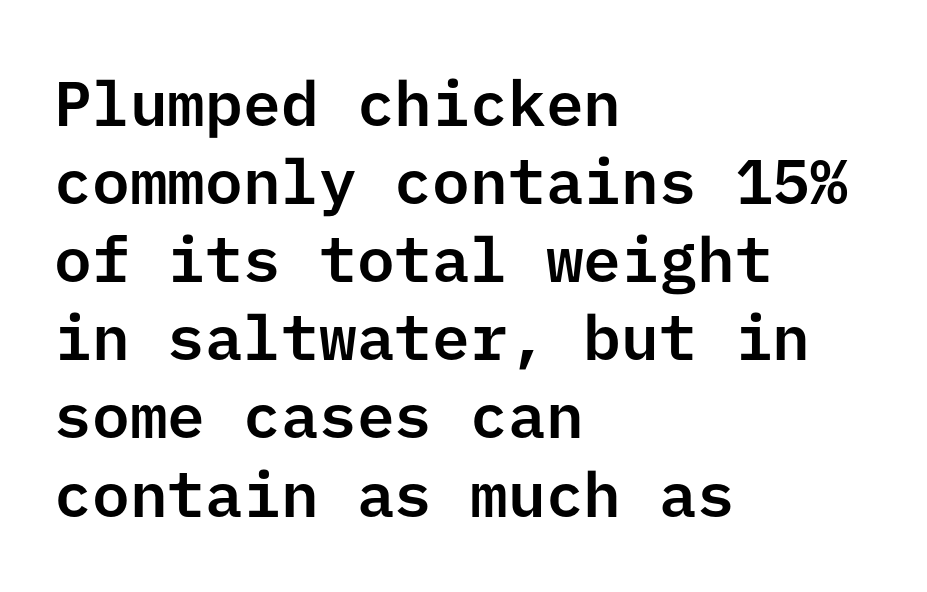
{"serif": "no", "italic": "no", "width": "normal", "stroke_contrast": "low", "x_height": "medium", "underline": "no", "align": "left", "line_spacing_ratio": 1.24, "letter_spacing": "normal", "letter_spacing_em": 0.0, "glyph_px": 63}
